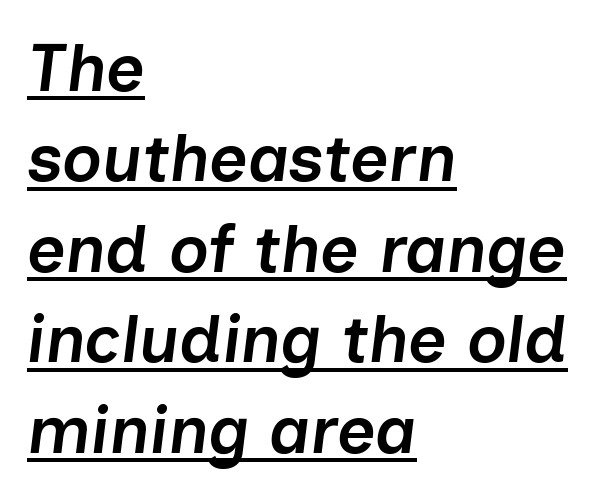
The letters advance in unequal steps, a hallmark of proportional type. One-word summary of the alignment: left. Characters are canted at an angle relative to the baseline's perpendicular. The rendering uses the underline text-decoration.
